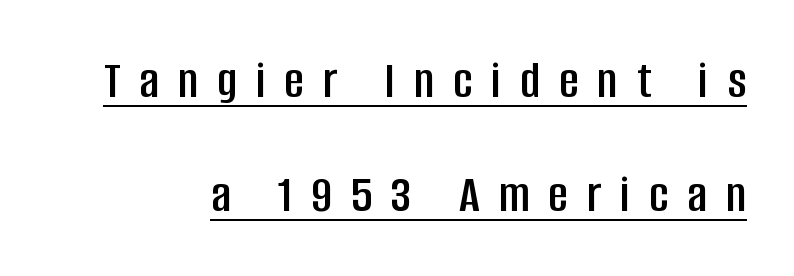
{"serif": "no", "italic": "no", "width": "condensed", "stroke_contrast": "low", "x_height": "large", "monospaced": "no", "underline": "yes", "line_spacing": "loose", "line_spacing_ratio": 2.11, "letter_spacing": "wide", "letter_spacing_em": 0.35, "glyph_px": 54}
